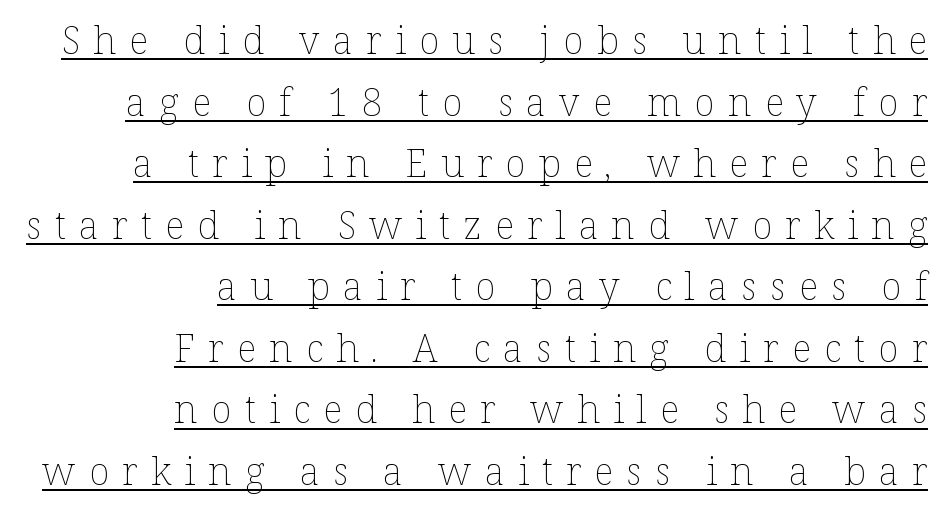
{"italic": "no", "bold": "no", "weight": "thin", "width": "normal", "stroke_contrast": "low", "x_height": "medium", "monospaced": "no", "underline": "yes", "align": "right", "line_spacing": "normal", "line_spacing_ratio": 1.62, "letter_spacing": "wide", "letter_spacing_em": 0.35, "glyph_px": 38}
